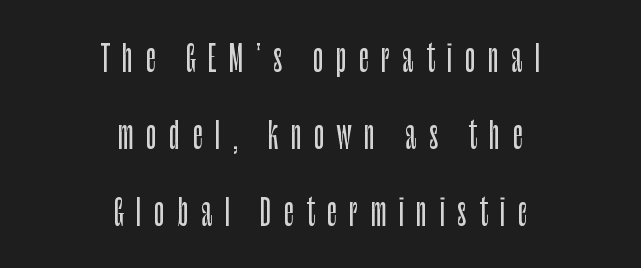
The image shows 35 px condensed sans-serif type, upright; set centered, loose line spacing (2.2x), unusually wide letter spacing (+0.35 em), not underlined; low stroke contrast and a large x-height.
